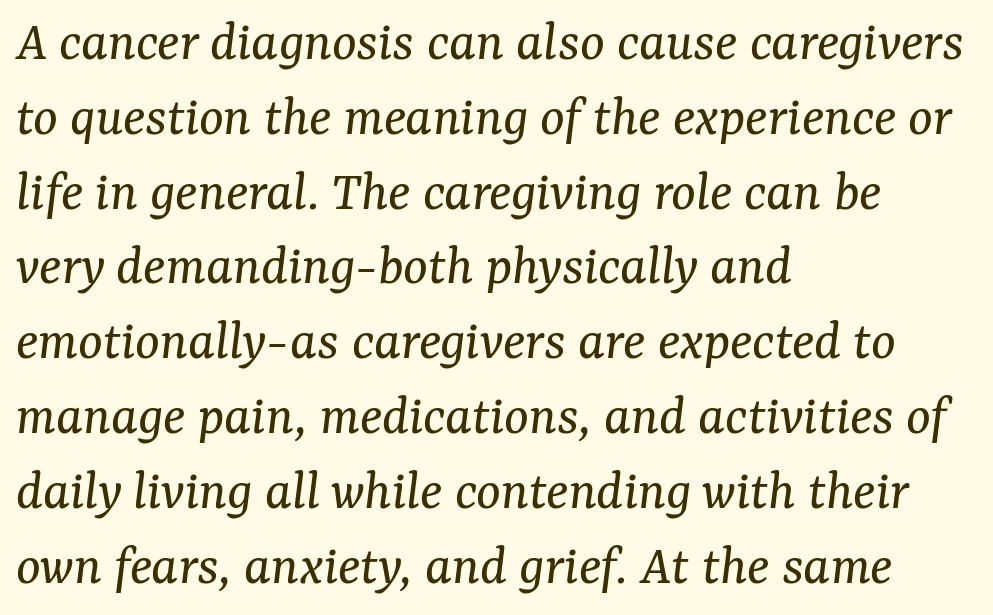
Q: Is the text bold? A: No.
Q: Is the text italic (slanted)? A: Yes, it leans right by about 7 degrees.
Q: Is the typeface a serif or a sans-serif typeface? A: Serif.
Q: Is the text underlined? A: No.
Q: How is the paragraph aligned? A: Left-aligned.
Q: Is the spacing between letters normal or unusually wide? A: Normal.
Q: Is the spacing between lines tight, normal or loose? A: Normal.
Q: Width (condensed, normal, or wide)? A: Normal.
Q: Stroke contrast? A: Medium.
Q: x-height? A: Medium.
Q: Monospaced? A: No.
